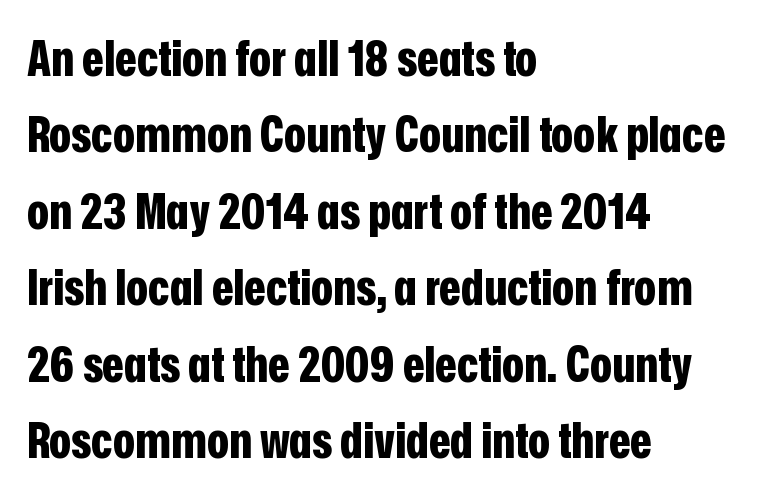
Thick stems and heavy bowls — unmistakably bold. Examine the stroke ends and you'll find no serifs. The face used here is proportionally spaced, like ordinary book or web type. The font's upright variant was chosen for this text. The line-height multiplier appears to be the usual default.
